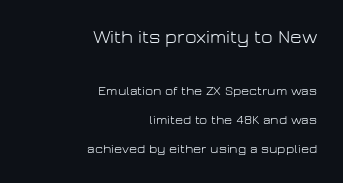
Which of the two is more prominent by size? The first, at the top. The space directly below the letters is spotless. A typesetter would mark this as roman, not italic. Weight class: somewhere from thin through regular. Spacing between characters is what you'd get straight out of the box.
